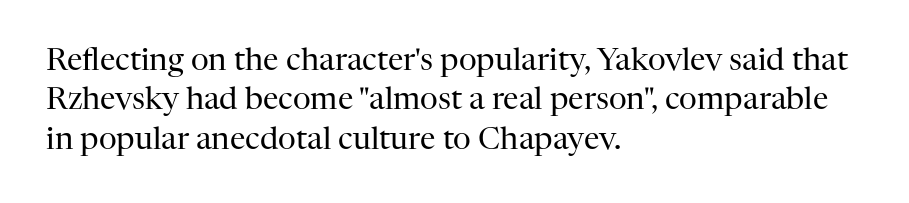
{"serif": "yes", "italic": "no", "bold": "no", "weight": "regular", "width": "normal", "stroke_contrast": "high", "x_height": "medium", "monospaced": "no", "underline": "no", "align": "left", "line_spacing": "normal", "line_spacing_ratio": 1.27, "letter_spacing": "normal", "letter_spacing_em": 0.0, "glyph_px": 31}
